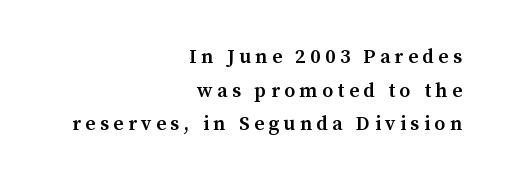
Q: Is the text bold? A: Semi-bold.
Q: Is the text italic (slanted)? A: No, it is upright.
Q: Is the text underlined? A: No.
Q: How is the paragraph aligned? A: Right-aligned.
Q: Is the spacing between letters normal or unusually wide? A: Unusually wide.
Q: Is the spacing between lines tight, normal or loose? A: Normal.
